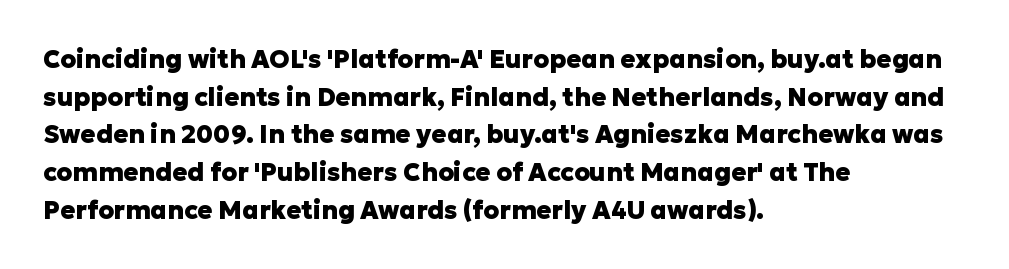
Students, note that the glyphs here touch the page at normal intervals. The vertical gap from one line to the next is medium. The lettering stays uniformly vertical, giving the passage a roman look. The lines are quadded left. Heft: maximum for text — a bold. Type without underlining.
